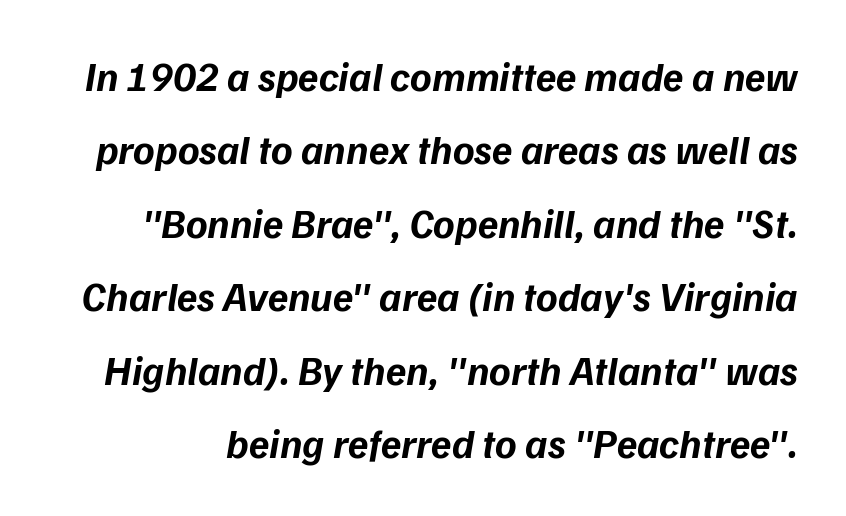
The image shows 41 px bold sans-serif type; set line spacing 1.79x, normal letter spacing, not underlined; low stroke contrast and a medium x-height.
